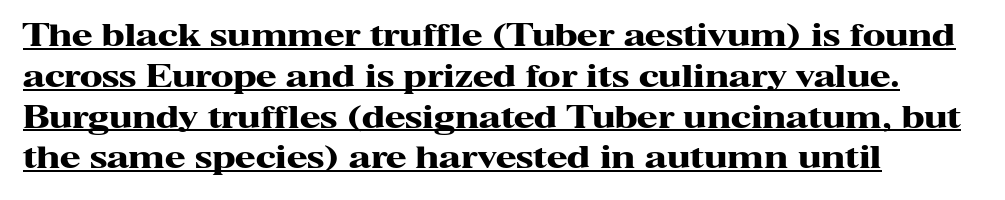
Nope, not italic — everything's standing straight. Left-aligned paragraph, ragged on the right. Observe the ordinary spacing: letters are neighbours, not strangers. Is this a fixed-width face? No — the glyphs have proportional, varying widths. What kind of face is this? One with serifs. Honestly, the row spacing looks completely unremarkable.
